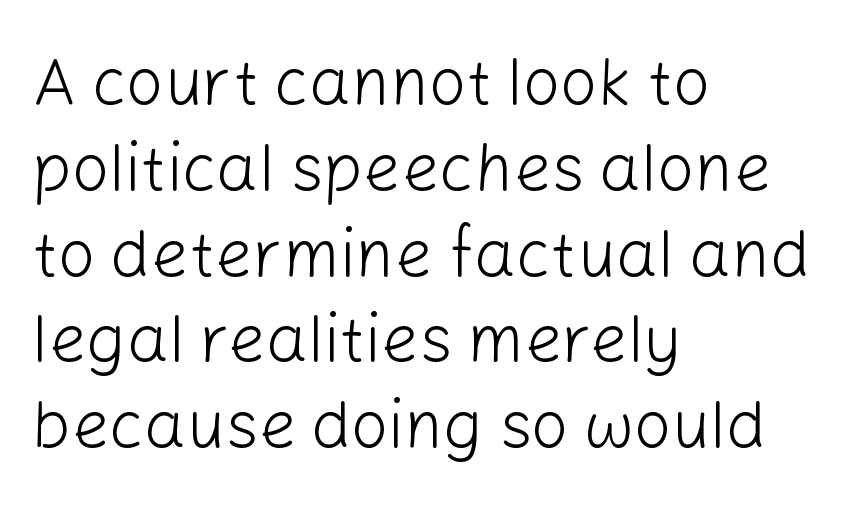
{"serif": "no", "italic": "no", "bold": "no", "weight": "light", "width": "normal", "stroke_contrast": "low", "x_height": "medium", "monospaced": "no", "underline": "no", "align": "left", "line_spacing": "normal", "line_spacing_ratio": 1.3, "letter_spacing": "normal", "letter_spacing_em": 0.0, "glyph_px": 66}
